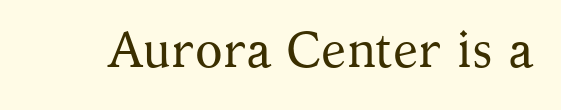
{"serif": "yes", "italic": "no", "bold": "no", "weight": "regular", "width": "normal", "stroke_contrast": "medium", "x_height": "medium", "monospaced": "no", "underline": "no", "letter_spacing": "normal", "letter_spacing_em": 0.0, "glyph_px": 51}
